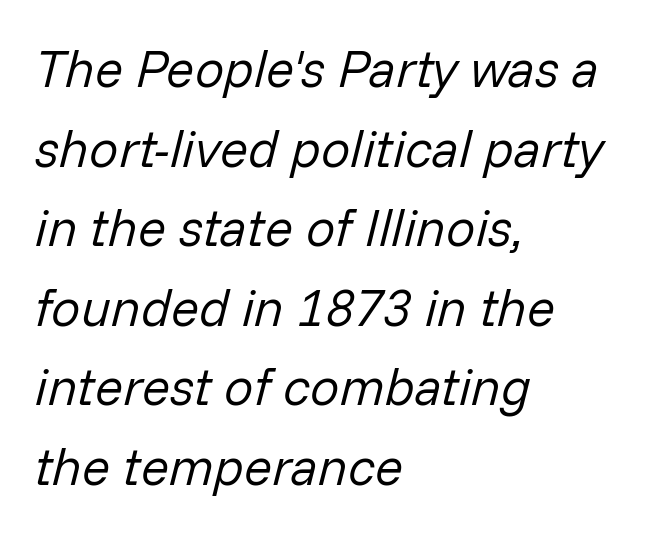
Q: Is the text bold? A: No.
Q: Is the text italic (slanted)? A: Yes, it leans right by about 14 degrees.
Q: Is the text underlined? A: No.
Q: How is the paragraph aligned? A: Left-aligned.
Q: Is the spacing between letters normal or unusually wide? A: Normal.
Q: Is the spacing between lines tight, normal or loose? A: Normal.
Q: Width (condensed, normal, or wide)? A: Normal.
Q: Stroke contrast? A: Low.
Q: x-height? A: Medium.
Q: Monospaced? A: No.
